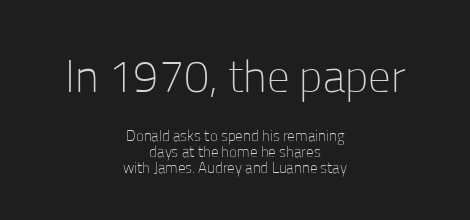
{"serif": "no", "italic": "no", "bold": "no", "weight": "light", "width": "normal", "stroke_contrast": "low", "x_height": "medium", "monospaced": "no", "underline": "no", "align": "center", "line_spacing": "tight", "line_spacing_ratio": 1.05, "letter_spacing": "normal", "letter_spacing_em": 0.0, "larger_block": "first", "size_ratio": 3.0, "glyph_px": 45}
